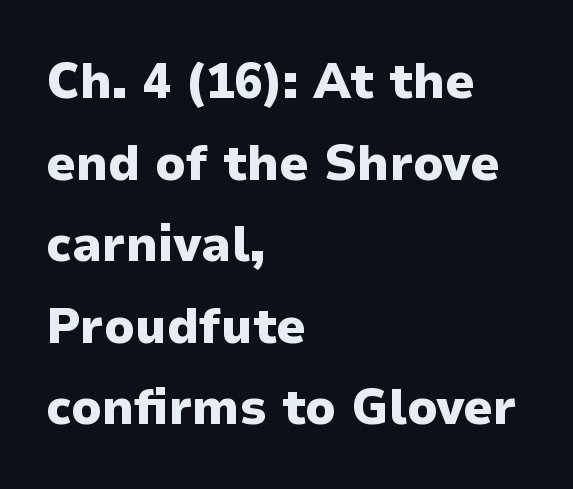
The image shows 51 px heavy sans-serif type, upright; set left-aligned, normal line spacing (1.6x), normal letter spacing, not underlined; low stroke contrast and a medium x-height.
